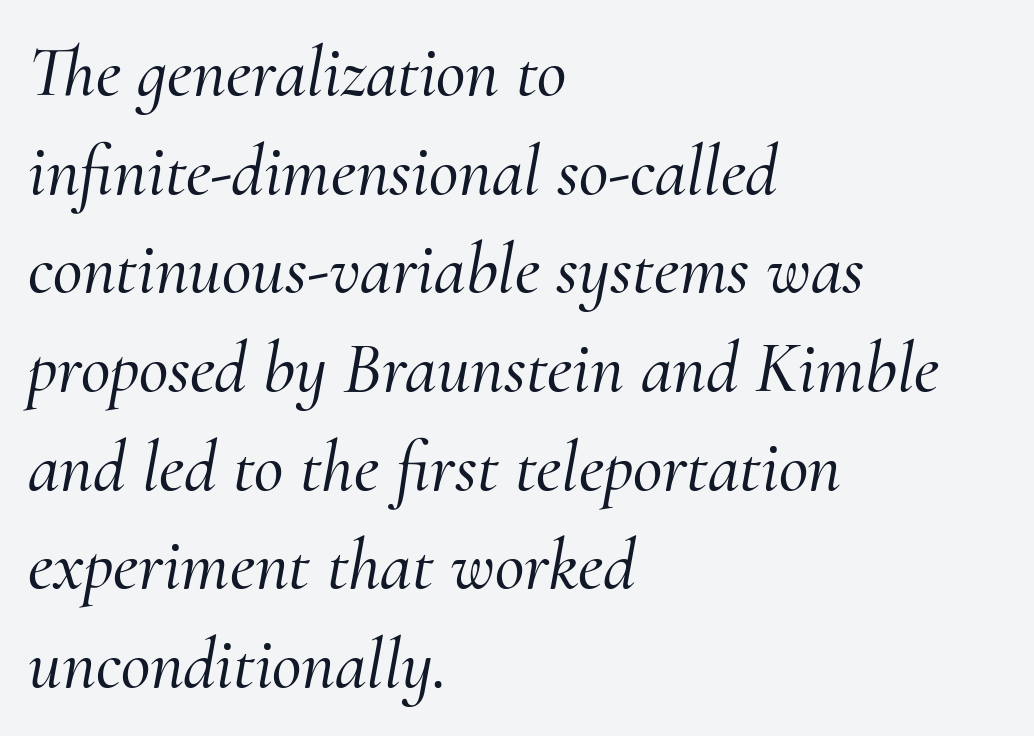
Here the designer chose a conventional face with non-uniform glyph widths. Left-aligned paragraph, ragged on the right. Are there feet on the stems? There are — it's a serif. Characters are canted at an angle relative to the baseline's perpendicular. The baseline area is clear.
